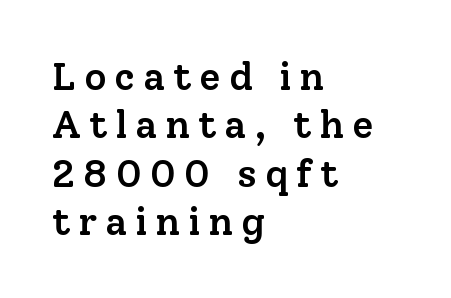
These lines are composed in type with serifs. All the whitespace from short lines collects on the right. In terms of weight, the rendering is demibold, just under bold. Bare-footed words on every line. Proportional: the letters do not fall into vertical columns.
